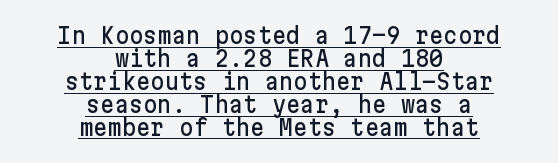
The vertical gap from one line to the next is small. You can see a thin bar hugging the bottom of the glyphs. Characters remain perfectly vertical along every line. The paragraph shown floats in the horizontal middle.
